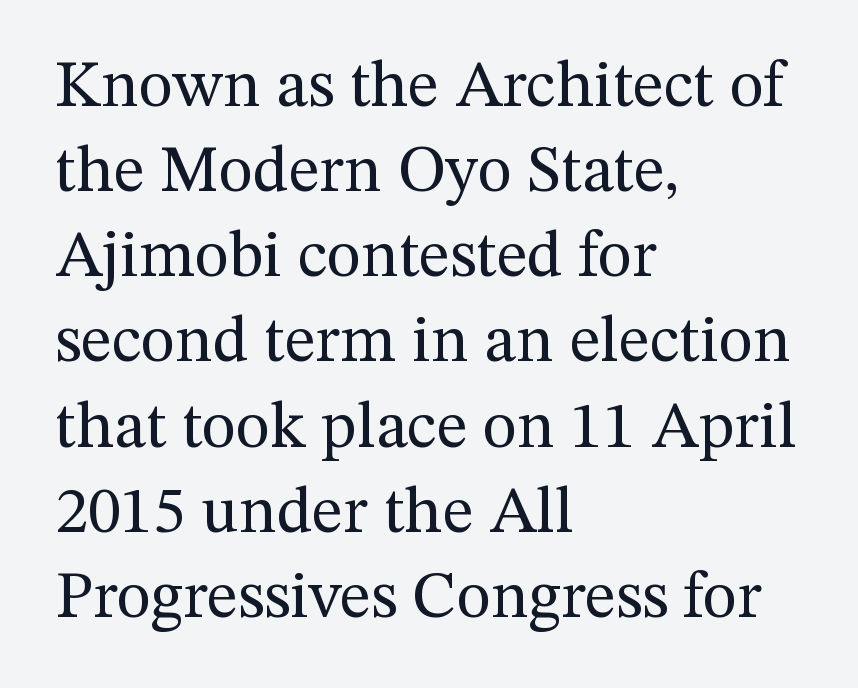
The image shows 66 px regular-weight serif type, upright; set left-aligned, normal line spacing (1.29x), normal letter spacing, not underlined; medium stroke contrast and a medium x-height.
